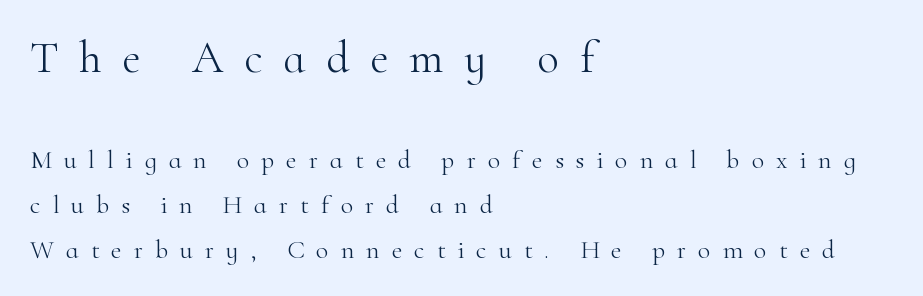
{"serif": "yes", "italic": "no", "bold": "no", "weight": "light", "width": "normal", "stroke_contrast": "high", "x_height": "small", "monospaced": "no", "underline": "no", "align": "left", "line_spacing_ratio": 1.72, "letter_spacing": "wide", "letter_spacing_em": 0.46, "larger_block": "first", "size_ratio": 1.73, "glyph_px": 45}
